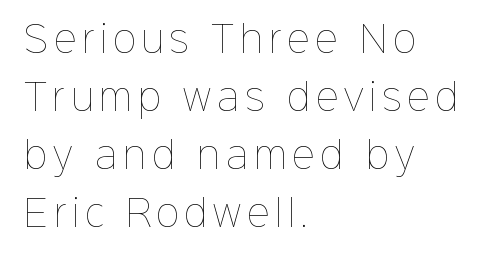
{"italic": "no", "bold": "no", "weight": "thin", "width": "normal", "stroke_contrast": "low", "x_height": "medium", "monospaced": "no", "underline": "no", "align": "left", "line_spacing": "normal", "line_spacing_ratio": 1.66, "glyph_px": 35}
